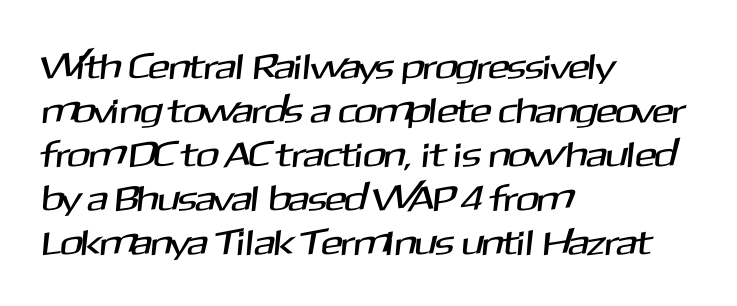
The image shows 36 px sans-serif type; set left-aligned, line spacing 1.22x, normal letter spacing, not underlined; medium stroke contrast and a medium x-height.
